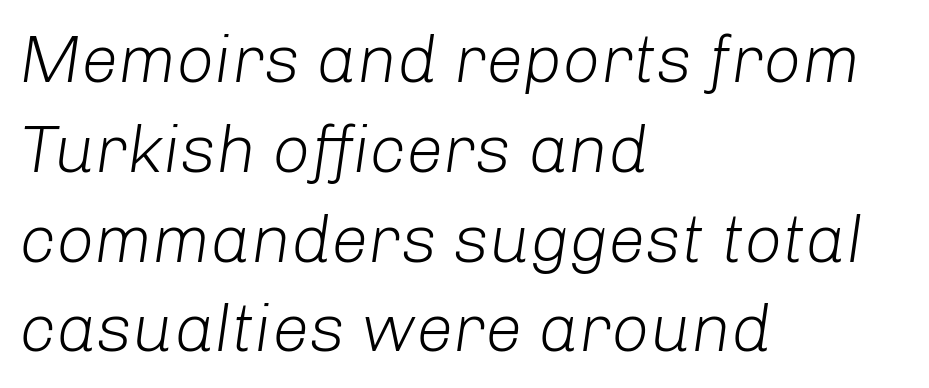
{"italic": "yes", "lean": "right", "slant_degrees": 8, "bold": "no", "weight": "light", "width": "normal", "stroke_contrast": "low", "x_height": "medium", "monospaced": "no", "underline": "no", "align": "left", "line_spacing": "normal", "line_spacing_ratio": 1.34, "letter_spacing": "normal", "letter_spacing_em": 0.0, "glyph_px": 67}
